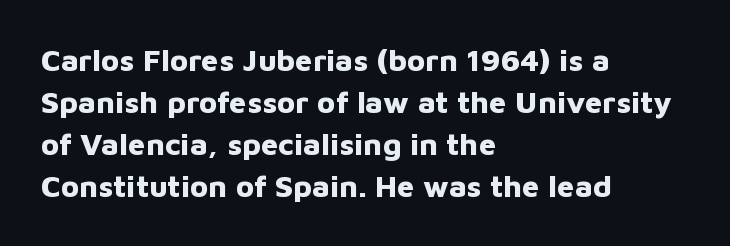
{"serif": "no", "italic": "no", "bold": "yes", "weight": "bold", "width": "normal", "stroke_contrast": "low", "x_height": "medium", "monospaced": "no", "underline": "no", "align": "left", "line_spacing": "normal", "line_spacing_ratio": 1.36, "letter_spacing": "normal", "letter_spacing_em": 0.0, "glyph_px": 31}
